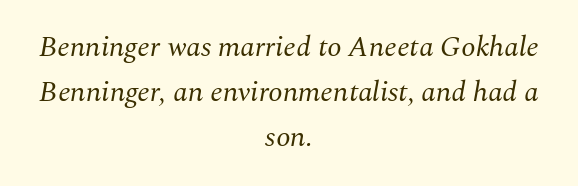
The cut favours lightness, reaching ordinary text weight at its darkest. Lines of text with bare space underneath. Rendered with sloped, italic letterforms. Note the varied advance widths — an 'i' is clearly narrower than an 'm'.
